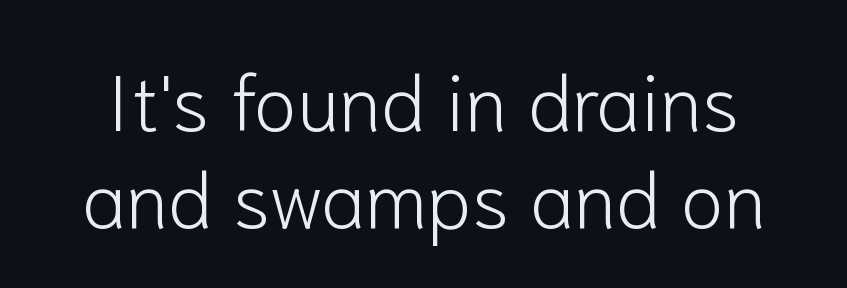
Q: Is the text bold? A: No.
Q: Is the text italic (slanted)? A: No, it is upright.
Q: Is the typeface a serif or a sans-serif typeface? A: Sans-serif.
Q: Is the text underlined? A: No.
Q: Is the spacing between letters normal or unusually wide? A: Normal.
Q: Width (condensed, normal, or wide)? A: Normal.
Q: Stroke contrast? A: Low.
Q: x-height? A: Medium.
Q: Monospaced? A: No.
